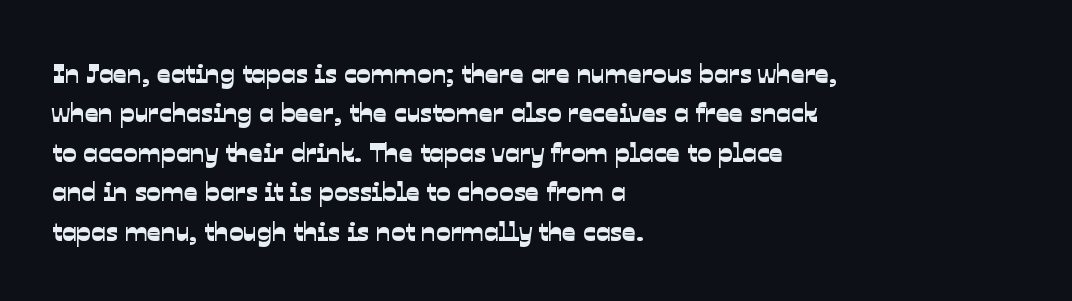
The image shows 27 px text type; set left-aligned, normal line spacing (1.46x), normal letter spacing, not underlined.
